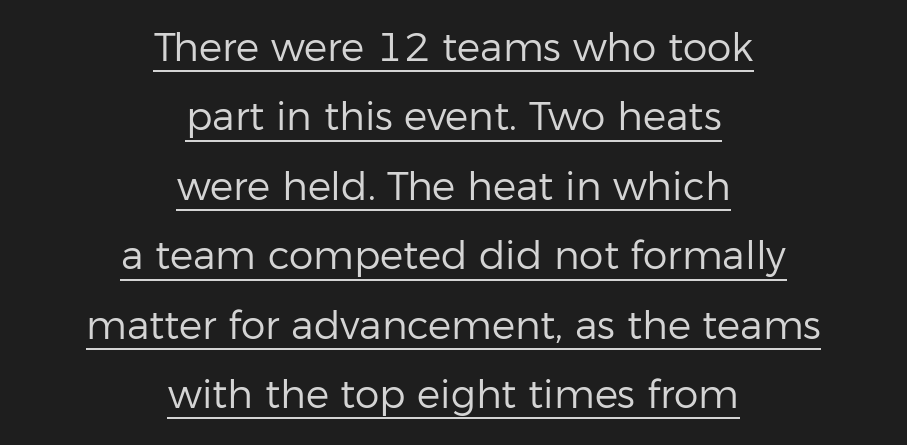
The image shows 39 px regular-weight sans-serif type, upright; set centered, line spacing 1.78x, normal letter spacing, underlined; low stroke contrast and a medium x-height.
